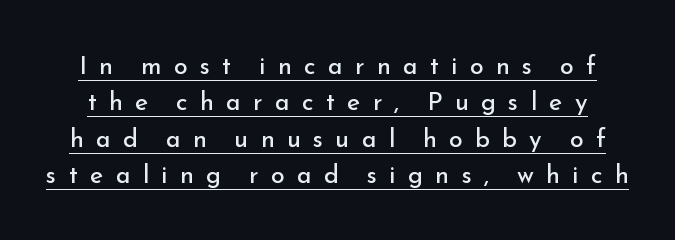
Compared with a typical body face, this is equally light or lighter still. Decoration check: the copy is underlined. Compared with typical paragraphs, the rows here are spaced about the same. In terms of posture, this sample is upright.
